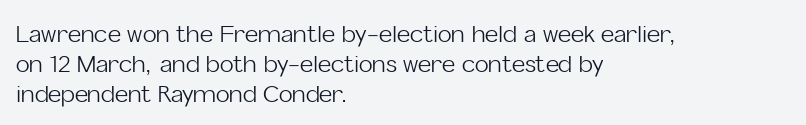
The image shows 23 px text type, upright; set left-aligned, normal line spacing (1.3x), normal letter spacing, not underlined.
